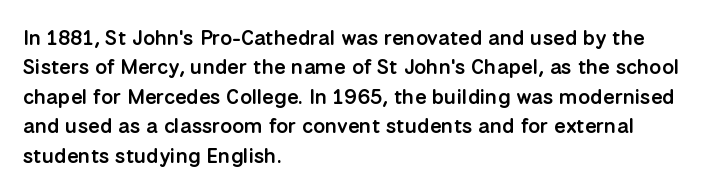
The image shows 21 px text type, upright; set left-aligned, normal line spacing (1.4x), normal letter spacing, not underlined.
